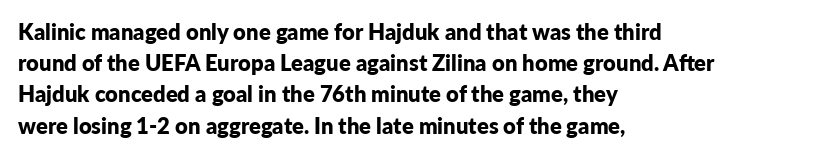
In CSS terms this would be text-align: left. Baseline-to-baseline distance is the conventional proportion of letter height. Notice how the stems are strictly vertical — no italics here. The space beneath each line is pristine and unruled. Spacing between characters is what you'd get straight out of the box. The passage shown is emphatically bold.
